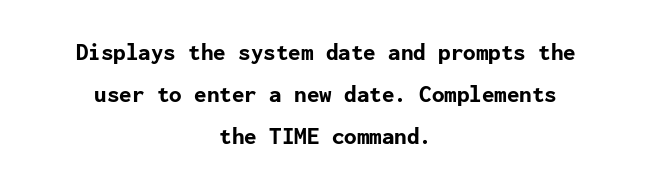
The image shows 25 px bold type, upright; set centered, normal line spacing (1.68x), normal letter spacing, not underlined.
